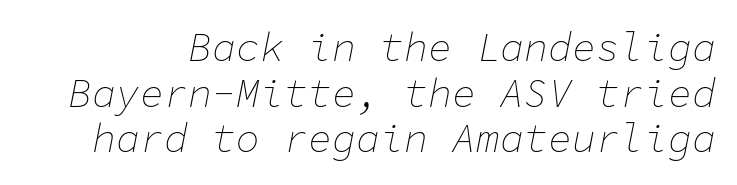
Q: Is the text bold? A: No.
Q: Is the text italic (slanted)? A: Yes, it leans right by about 11 degrees.
Q: Is the text underlined? A: No.
Q: Is the spacing between letters normal or unusually wide? A: Normal.
Q: Is the spacing between lines tight, normal or loose? A: Tight.
Q: Width (condensed, normal, or wide)? A: Normal.
Q: Stroke contrast? A: Low.
Q: x-height? A: Medium.
Q: Monospaced? A: Yes.
